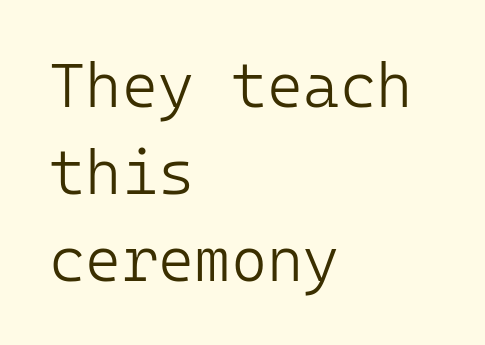
The image shows 62 px light sans-serif type, upright, monospaced; set left-aligned, normal line spacing (1.4x), normal letter spacing, not underlined; low stroke contrast and a medium x-height.
